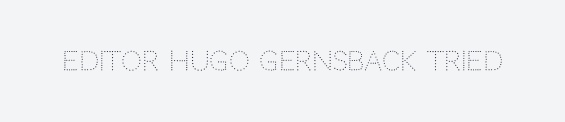
Q: Is the text bold? A: No.
Q: Is the text italic (slanted)? A: No, it is upright.
Q: Is the text underlined? A: No.
Q: Is the spacing between letters normal or unusually wide? A: Normal.
